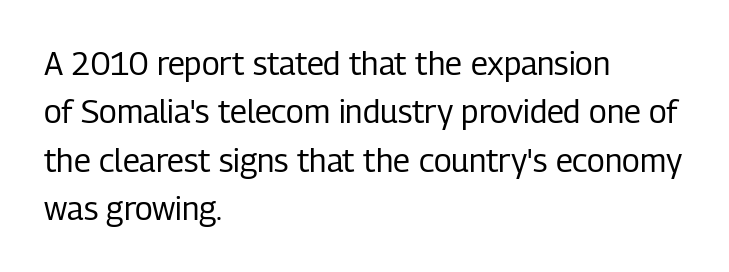
Q: Is the text bold? A: No.
Q: Is the text italic (slanted)? A: No, it is upright.
Q: Is the typeface a serif or a sans-serif typeface? A: Sans-serif.
Q: Is the text underlined? A: No.
Q: How is the paragraph aligned? A: Left-aligned.
Q: Is the spacing between letters normal or unusually wide? A: Normal.
Q: Is the spacing between lines tight, normal or loose? A: Normal.
Q: Width (condensed, normal, or wide)? A: Condensed.
Q: Stroke contrast? A: Low.
Q: x-height? A: Medium.
Q: Monospaced? A: No.
